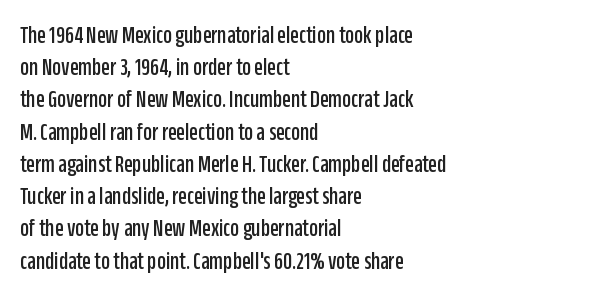
No italicization has been applied; the sample stays upright. This sample uses plain, unmodified letter spacing. Decoration check: the copy has no underline. The typesetter chose a ragged-right arrangement here. Interline gaps are of average width in this sample.
